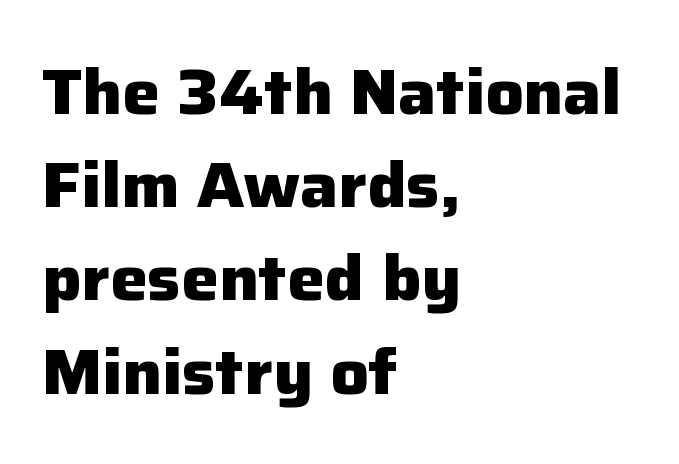
{"serif": "no", "italic": "no", "bold": "yes", "weight": "heavy", "width": "normal", "stroke_contrast": "low", "x_height": "medium", "monospaced": "no", "underline": "no", "align": "left", "line_spacing": "normal", "line_spacing_ratio": 1.48, "letter_spacing": "normal", "letter_spacing_em": 0.0, "glyph_px": 63}
